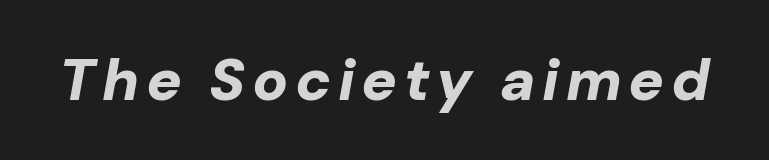
Emphasis-style slanted type is in use. Strong, thick strokes mark this as bold type. Think of a printed novel: that variable character pitch is what you see here. Nobody drew a line under any word here.
